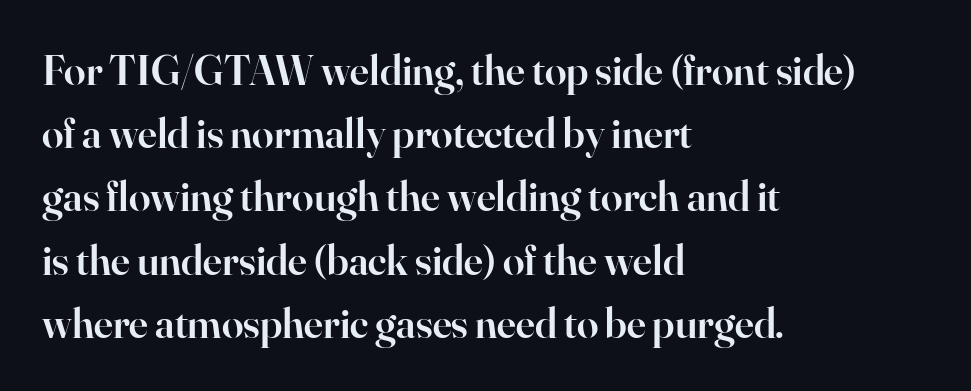
Vertical spacing — default. If you drew a ruler down the left edge, every line would touch it. The font family rendered here belongs to the serif group. Semibold letterforms, between regular and bold. You could call the tracking neutral — neither tight nor loose. Rule under the text: the space is simply empty.
